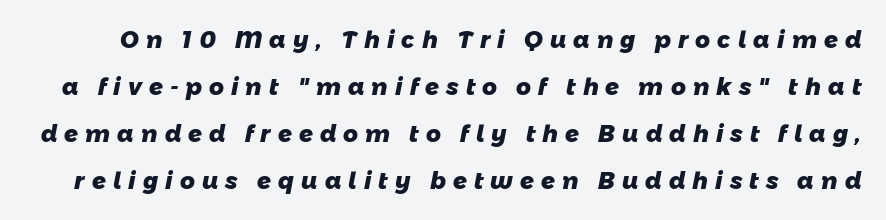
Does extra space separate the letters? Yes, quite a lot of it. A dark, heavy texture on the line: the type is bold. Each row of text sits above clean, open space. Is there much room between lines? Yes — plenty of vertical air separates them.
